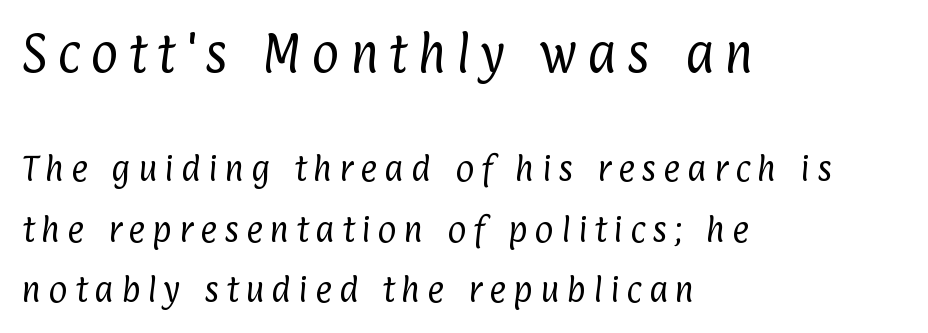
{"serif": "no", "bold": "no", "weight": "regular", "width": "condensed", "stroke_contrast": "low", "x_height": "medium", "monospaced": "no", "underline": "no", "align": "left", "line_spacing": "loose", "line_spacing_ratio": 2.1, "letter_spacing": "wide", "letter_spacing_em": 0.24, "larger_block": "first", "size_ratio": 1.48, "glyph_px": 43}
